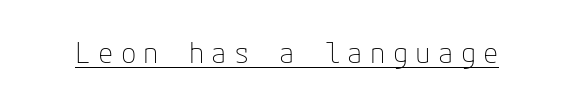
{"serif": "no", "italic": "no", "bold": "no", "weight": "thin", "width": "normal", "stroke_contrast": "low", "x_height": "medium", "underline": "yes", "letter_spacing": "wide", "letter_spacing_em": 0.26, "glyph_px": 28}
